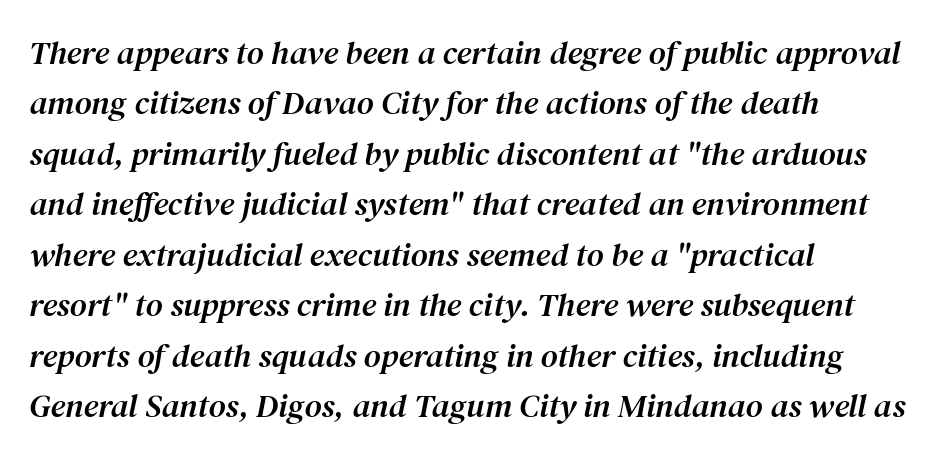
{"serif": "yes", "italic": "yes", "lean": "right", "slant_degrees": 12, "width": "normal", "stroke_contrast": "medium", "x_height": "medium", "monospaced": "no", "underline": "no", "align": "left", "line_spacing": "normal", "line_spacing_ratio": 1.53, "letter_spacing": "normal", "letter_spacing_em": 0.0, "glyph_px": 33}
